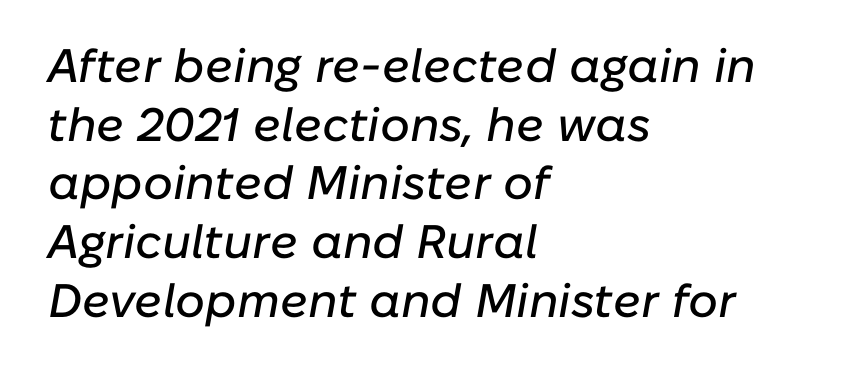
{"italic": "yes", "lean": "right", "slant_degrees": 10, "width": "normal", "stroke_contrast": "low", "x_height": "medium", "monospaced": "no", "underline": "no", "align": "left", "line_spacing": "normal", "line_spacing_ratio": 1.25, "letter_spacing": "normal", "letter_spacing_em": 0.0, "glyph_px": 47}
